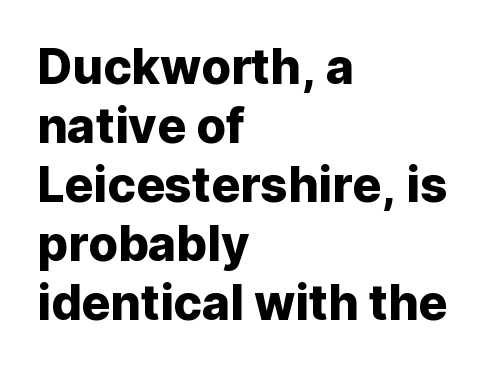
Q: Is the text italic (slanted)? A: No, it is upright.
Q: Is the typeface a serif or a sans-serif typeface? A: Sans-serif.
Q: Is the text underlined? A: No.
Q: How is the paragraph aligned? A: Left-aligned.
Q: Is the spacing between letters normal or unusually wide? A: Normal.
Q: Width (condensed, normal, or wide)? A: Normal.
Q: Stroke contrast? A: Low.
Q: x-height? A: Medium.
Q: Monospaced? A: No.
